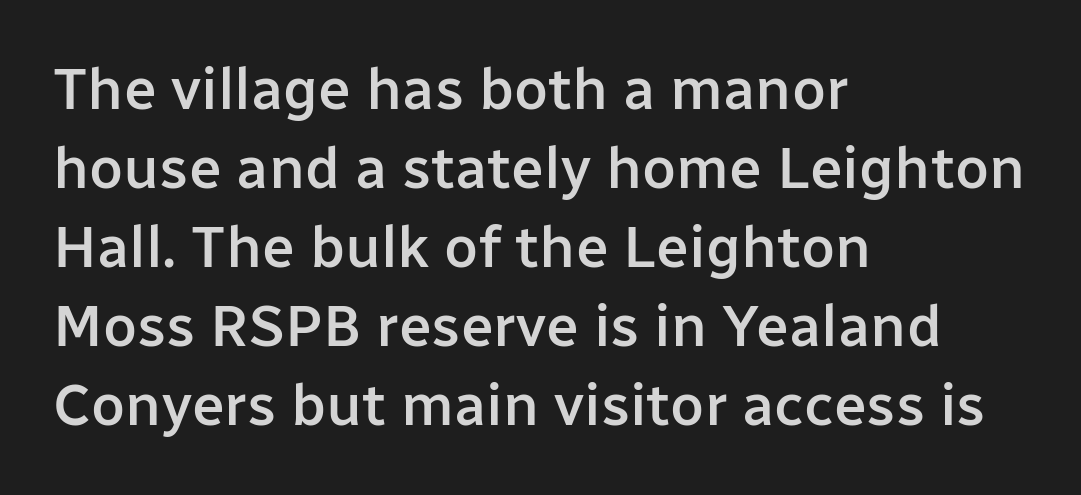
Posture: upright roman. Spacing between characters is what you'd get straight out of the box. The rendering uses a moderate line-height, typical for paragraphs. The rendering shows plain stroke endings on the letterforms — a sans-serif design.
